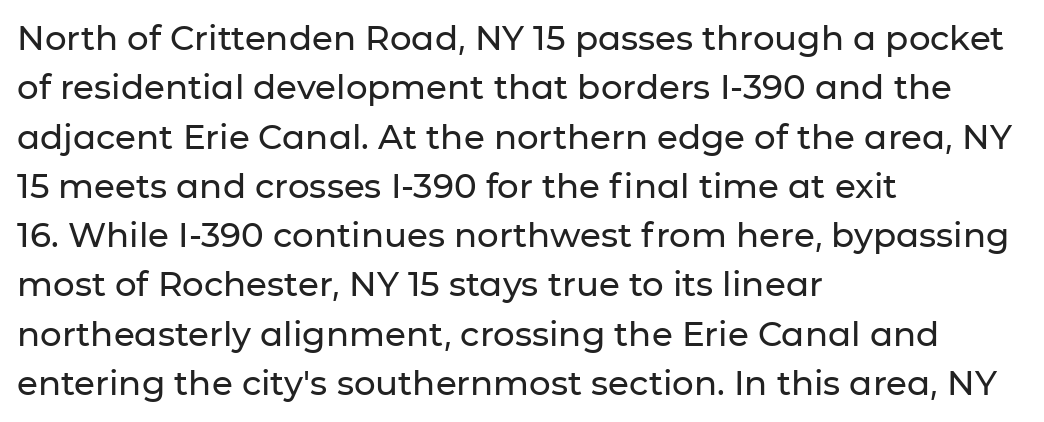
{"serif": "no", "italic": "no", "width": "normal", "stroke_contrast": "low", "x_height": "medium", "monospaced": "no", "underline": "no", "align": "left", "line_spacing": "normal", "line_spacing_ratio": 1.45, "letter_spacing": "normal", "letter_spacing_em": 0.0, "glyph_px": 34}
